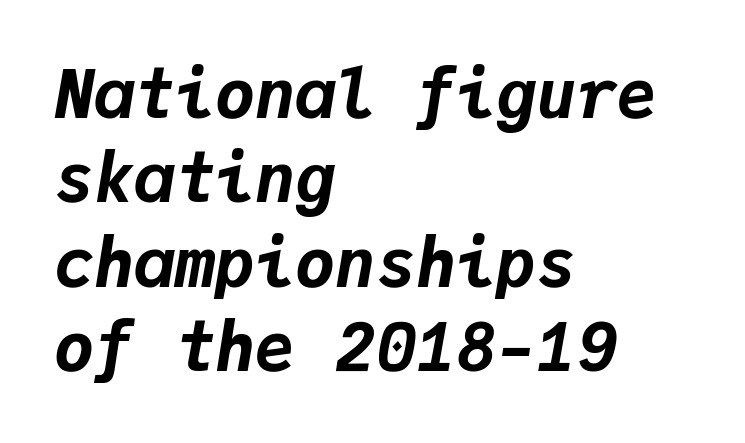
The image shows 67 px bold type, italic (leaning right), monospaced; set left-aligned, normal line spacing (1.26x), normal letter spacing, not underlined; low stroke contrast and a medium x-height.
